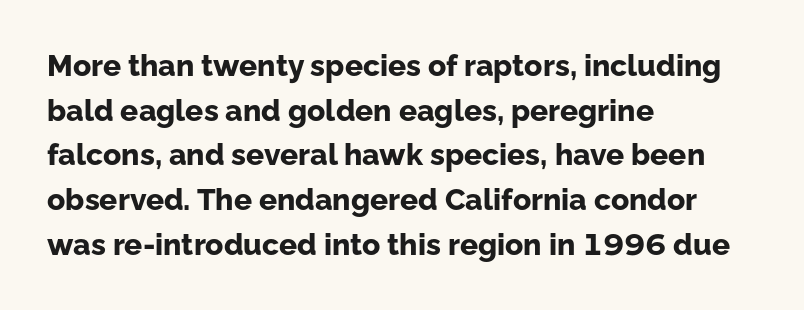
{"serif": "no", "italic": "no", "bold": "yes", "weight": "bold", "width": "normal", "stroke_contrast": "low", "x_height": "medium", "monospaced": "no", "underline": "no", "align": "left", "line_spacing": "normal", "line_spacing_ratio": 1.49, "letter_spacing": "normal", "letter_spacing_em": 0.0, "glyph_px": 30}
